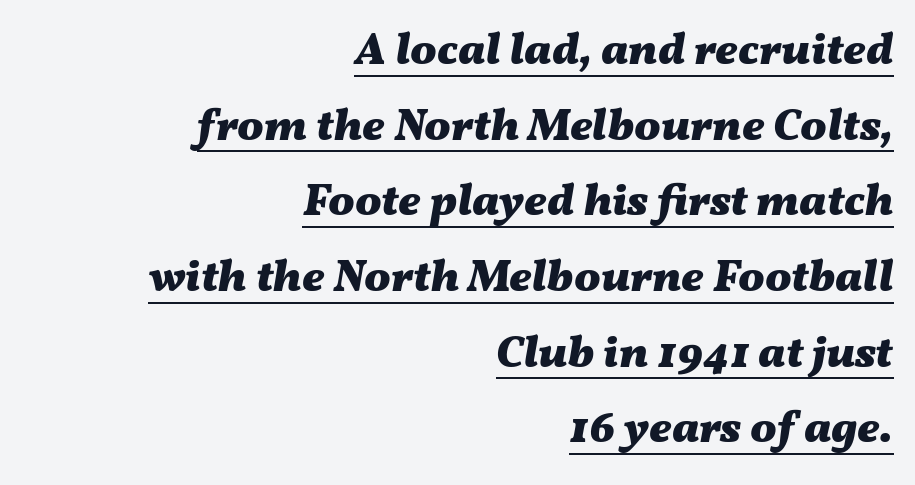
The image shows 44 px heavy, wide type, italic (leaning right); set right-aligned, line spacing 1.72x, normal letter spacing, underlined; medium stroke contrast and a medium x-height.
